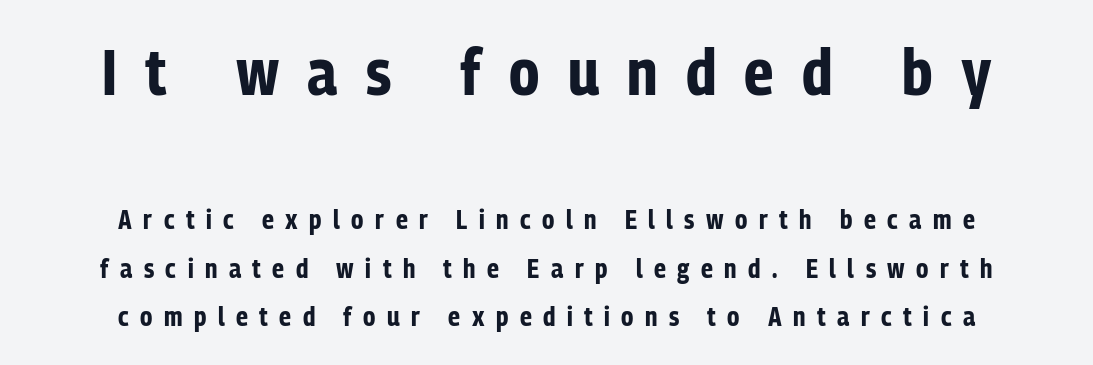
{"serif": "no", "italic": "no", "bold": "yes", "weight": "bold", "width": "condensed", "stroke_contrast": "low", "x_height": "medium", "monospaced": "no", "underline": "no", "align": "center", "line_spacing_ratio": 1.86, "letter_spacing": "wide", "letter_spacing_em": 0.44, "larger_block": "first", "size_ratio": 2.46, "glyph_px": 64}
